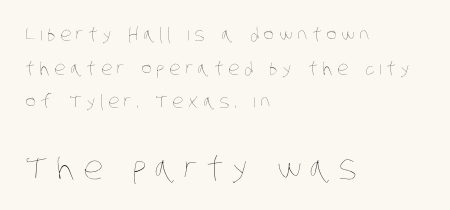
Q: Is the text bold? A: No.
Q: Is the text underlined? A: No.
Q: How is the paragraph aligned? A: Left-aligned.
Q: Is the spacing between letters normal or unusually wide? A: Unusually wide.
Q: Which block of text is set in a larger size, the first (top) or the second (bottom)? A: The second (bottom) one.
Q: Width (condensed, normal, or wide)? A: Condensed.
Q: Stroke contrast? A: Low.
Q: x-height? A: Large.
Q: Monospaced? A: No.
